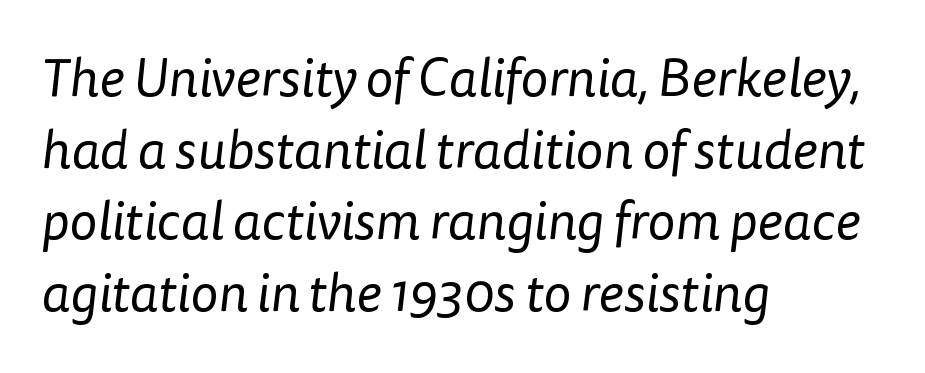
{"serif": "no", "bold": "no", "weight": "regular", "width": "normal", "stroke_contrast": "low", "x_height": "medium", "monospaced": "no", "underline": "no", "align": "left", "line_spacing": "normal", "line_spacing_ratio": 1.35, "letter_spacing": "normal", "letter_spacing_em": 0.0, "glyph_px": 53}
